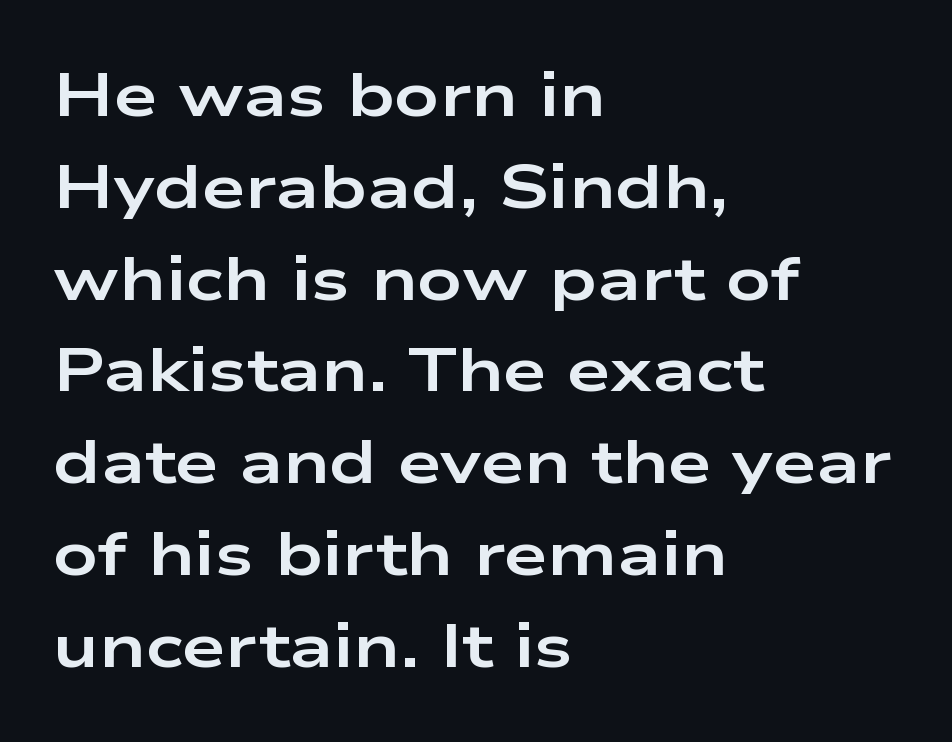
{"serif": "no", "italic": "no", "bold": "yes", "weight": "bold", "width": "wide", "stroke_contrast": "low", "x_height": "medium", "monospaced": "no", "underline": "no", "align": "left", "line_spacing": "normal", "line_spacing_ratio": 1.48, "letter_spacing": "normal", "letter_spacing_em": 0.0, "glyph_px": 62}
